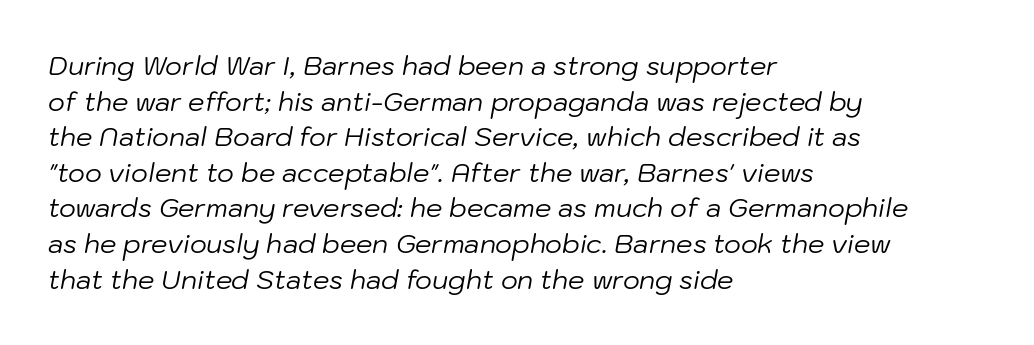
The letters look calm and open, with moderate or lighter stems. Each line starts at the same left margin while the right side varies. You could call the tracking neutral — neither tight nor loose. The string is rendered with underlining switched off. Yep, that's italic — everything's leaning.
